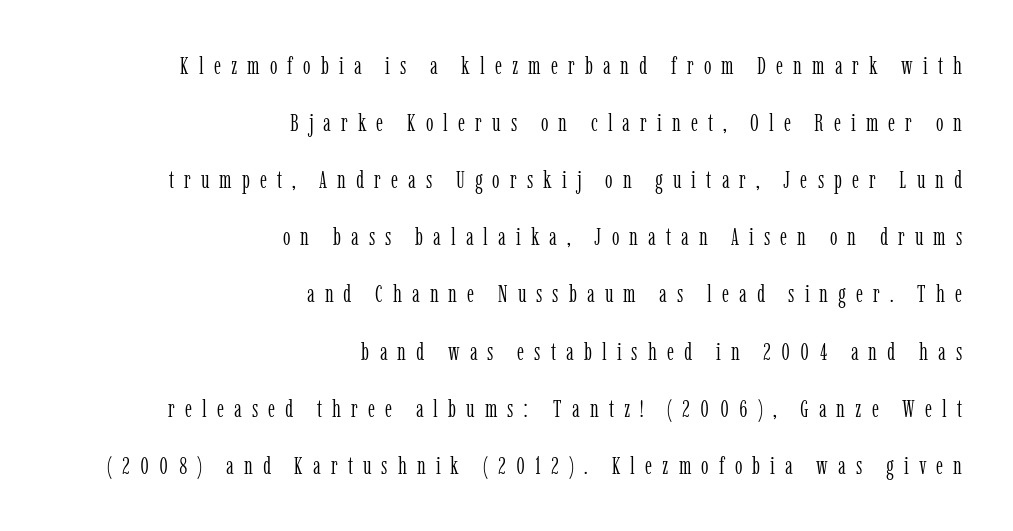
The rendering inserts visible extra space after every character. Nope, not italic — everything's standing straight. Type without underlining. If you drew a ruler down the right edge, every line would touch it.
